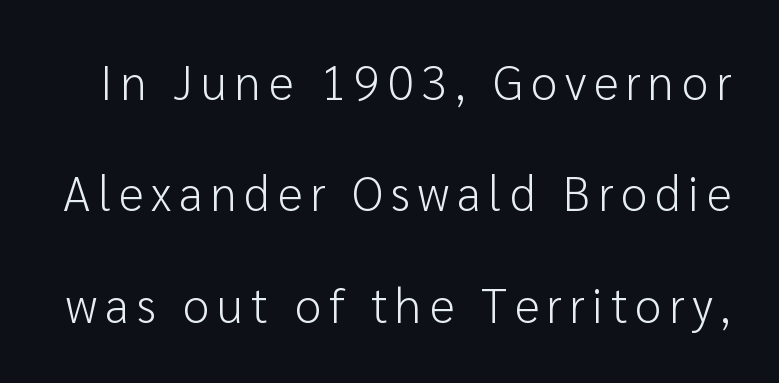
{"serif": "no", "italic": "no", "bold": "no", "weight": "light", "width": "normal", "stroke_contrast": "low", "x_height": "medium", "monospaced": "no", "underline": "no", "line_spacing": "loose", "line_spacing_ratio": 2.32, "glyph_px": 48}
